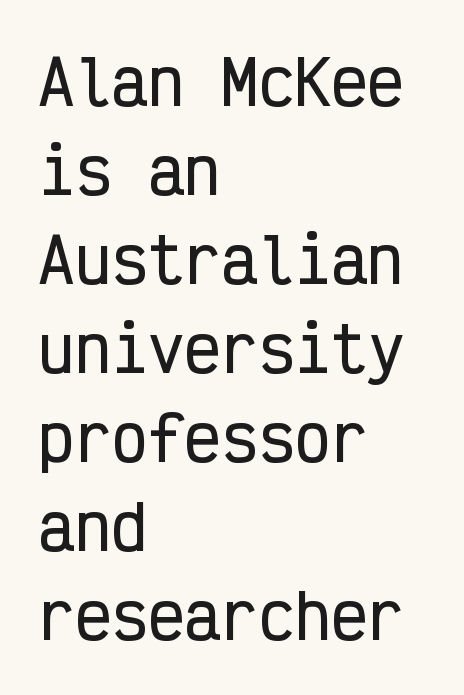
Q: Is the text italic (slanted)? A: No, it is upright.
Q: Is the typeface a serif or a sans-serif typeface? A: Sans-serif.
Q: Is the text underlined? A: No.
Q: How is the paragraph aligned? A: Left-aligned.
Q: Is the spacing between letters normal or unusually wide? A: Normal.
Q: Is the spacing between lines tight, normal or loose? A: Normal.
Q: Width (condensed, normal, or wide)? A: Condensed.
Q: Stroke contrast? A: Low.
Q: x-height? A: Medium.
Q: Monospaced? A: Yes.
